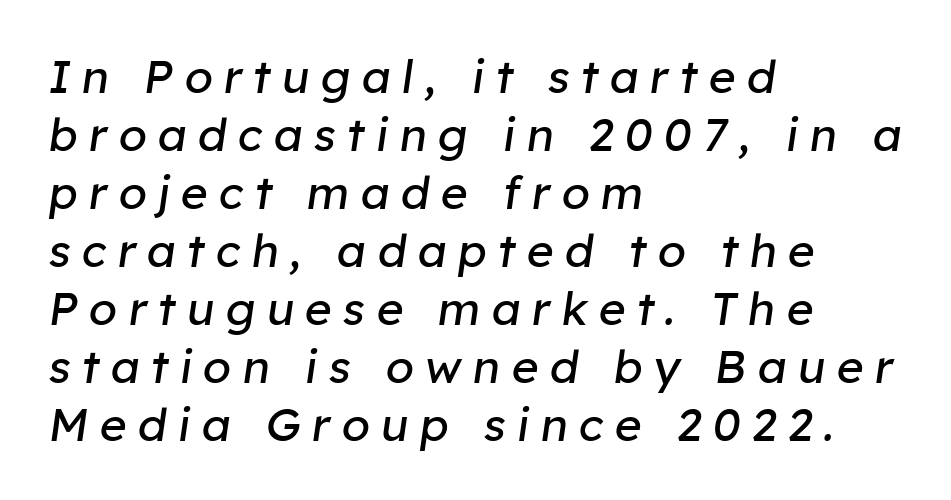
Q: Is the text bold? A: No.
Q: Is the text italic (slanted)? A: Yes, it leans right by about 8 degrees.
Q: Is the text underlined? A: No.
Q: How is the paragraph aligned? A: Left-aligned.
Q: Is the spacing between letters normal or unusually wide? A: Unusually wide.
Q: Is the spacing between lines tight, normal or loose? A: Normal.
Q: Width (condensed, normal, or wide)? A: Normal.
Q: Stroke contrast? A: Low.
Q: x-height? A: Medium.
Q: Monospaced? A: No.
